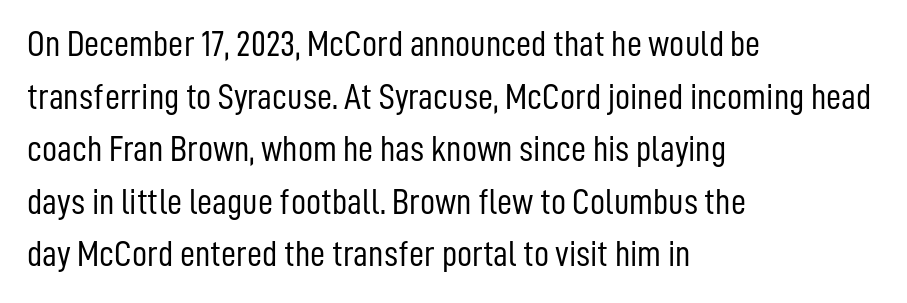
{"serif": "no", "italic": "no", "bold": "no", "weight": "light", "width": "condensed", "stroke_contrast": "low", "x_height": "medium", "monospaced": "no", "underline": "no", "align": "left", "line_spacing": "normal", "line_spacing_ratio": 1.42, "letter_spacing": "normal", "letter_spacing_em": 0.0, "glyph_px": 37}
